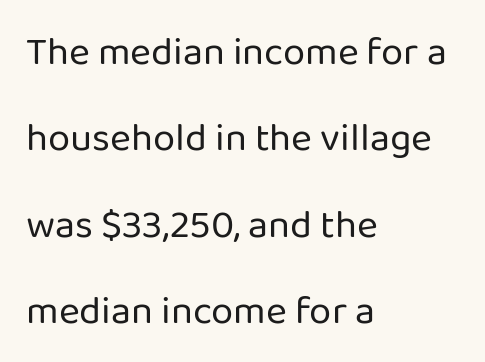
{"serif": "no", "italic": "no", "bold": "no", "weight": "regular", "width": "normal", "stroke_contrast": "low", "x_height": "medium", "monospaced": "no", "underline": "no", "align": "left", "line_spacing": "loose", "line_spacing_ratio": 2.16, "letter_spacing": "normal", "letter_spacing_em": 0.0, "glyph_px": 40}
